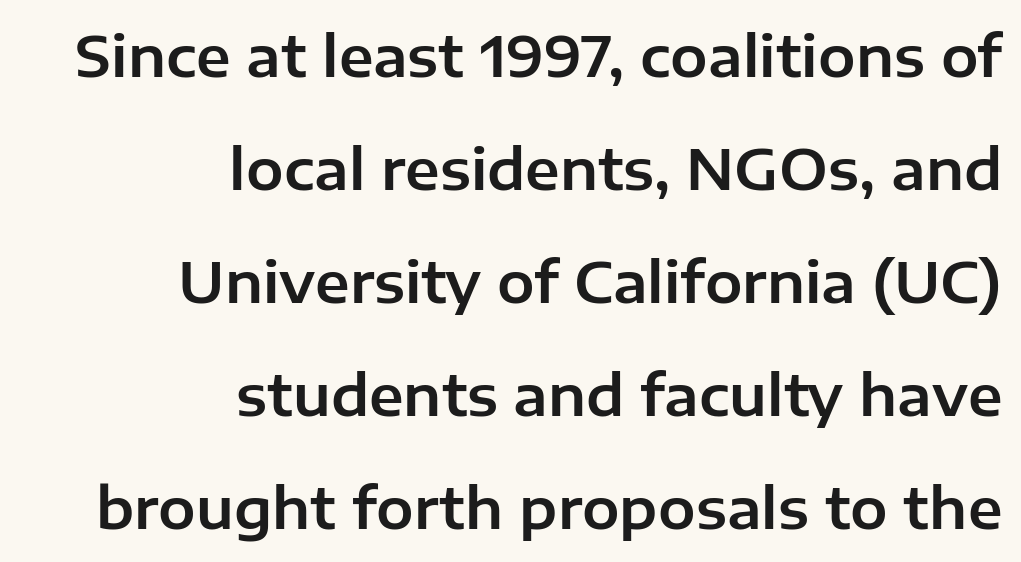
{"serif": "no", "italic": "no", "width": "normal", "stroke_contrast": "low", "x_height": "medium", "monospaced": "no", "underline": "no", "align": "right", "line_spacing": "loose", "line_spacing_ratio": 2.02, "letter_spacing": "normal", "letter_spacing_em": 0.0, "glyph_px": 56}
